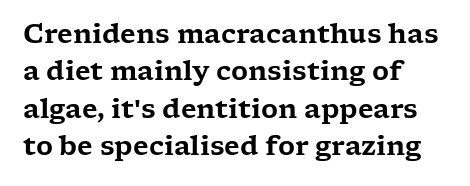
{"italic": "no", "underline": "no", "align": "left", "line_spacing": "normal", "line_spacing_ratio": 1.44, "letter_spacing": "normal", "letter_spacing_em": 0.0, "glyph_px": 26}
